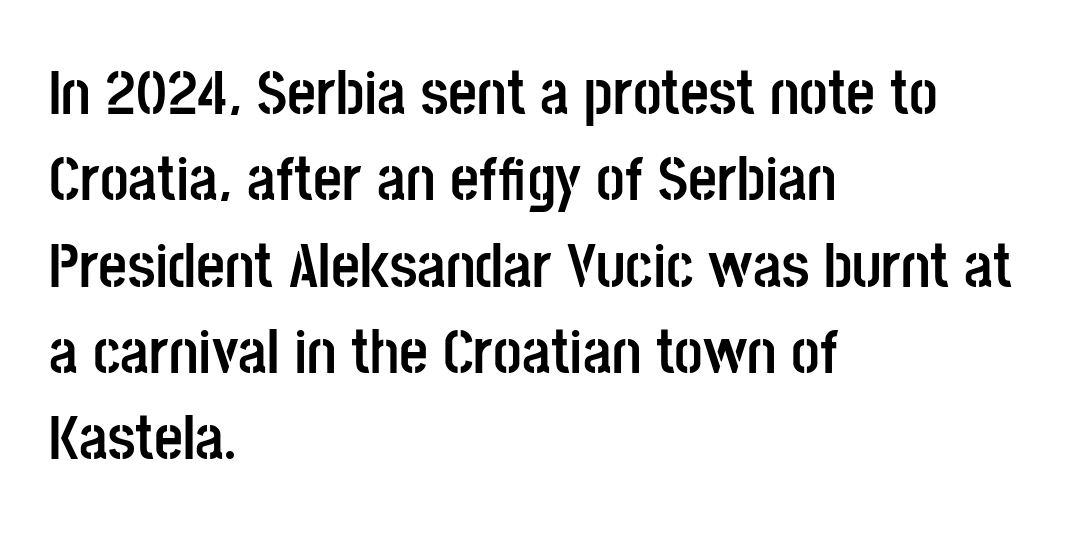
The image shows 63 px semibold, condensed sans-serif type, upright; set left-aligned, normal line spacing (1.37x), normal letter spacing, not underlined; low stroke contrast and a large x-height.
